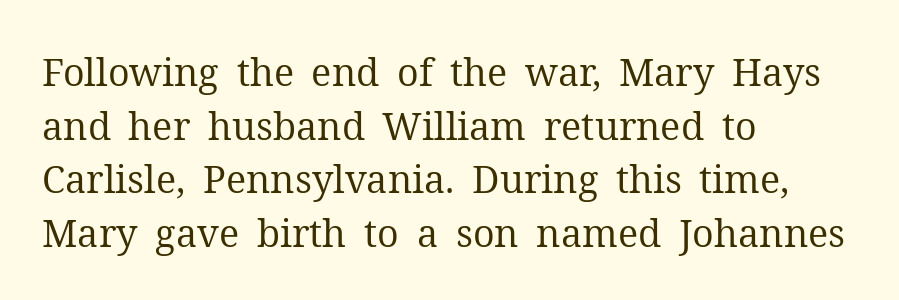
The vertical gap from one line to the next is medium. The passage shown is typed in a proportional face where columns would drift. These lines stack with their left ends in a neat column. The strokes carry an ordinary text weight at most. Designer's note — italics off, roman on.
